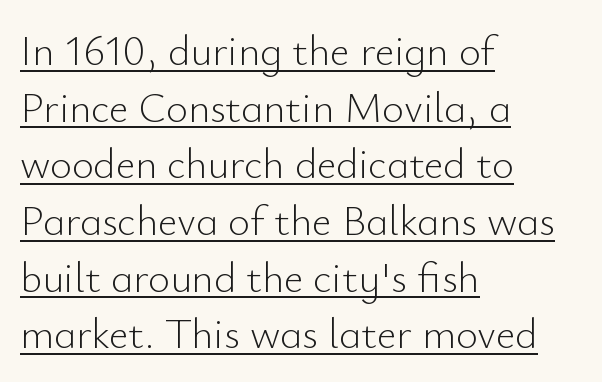
{"serif": "no", "italic": "no", "bold": "no", "weight": "light", "width": "normal", "stroke_contrast": "low", "x_height": "small", "monospaced": "no", "underline": "yes", "align": "left", "line_spacing": "normal", "line_spacing_ratio": 1.35, "letter_spacing": "normal", "letter_spacing_em": 0.0, "glyph_px": 42}
